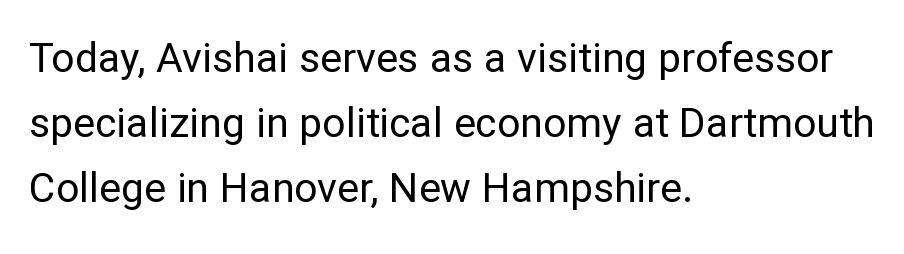
The specimen reads as upright at a glance. The passage shown is not underscored anywhere. Looks like regular typesetting: each glyph gets only the width it needs. The characters display no serif detailing; their extremities are plain.
